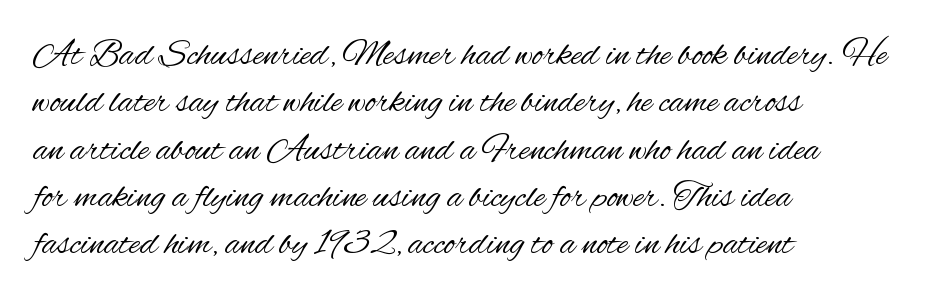
{"serif": "no", "bold": "no", "weight": "regular", "width": "condensed", "stroke_contrast": "medium", "x_height": "small", "monospaced": "no", "underline": "no", "align": "left", "line_spacing": "normal", "line_spacing_ratio": 1.28, "letter_spacing": "normal", "letter_spacing_em": 0.0, "glyph_px": 37}
